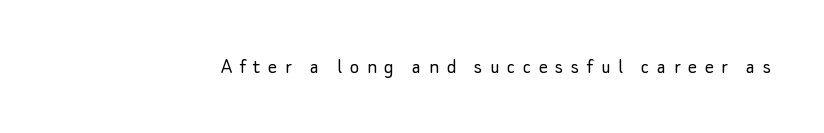
The image shows 22 px text type, upright; set unusually wide letter spacing (+0.35 em), not underlined.
